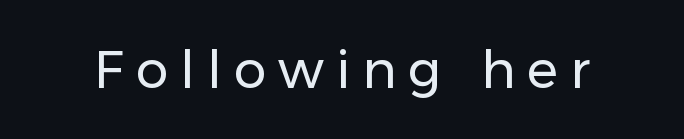
Type without underlining. Ascenders rise straight up at ninety degrees. This sample has the flowing, uneven cadence of proportional lettering. The rendering shows plain stroke endings on the letterforms — a sans-serif design. Inter-character spacing is expanded well beyond the font's built-in metrics. This reads as an unemphasized weight, regular at the heaviest.
